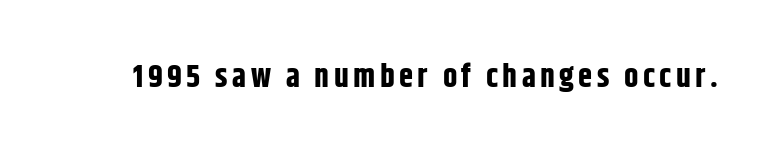
The image shows 32 px bold, condensed sans-serif type, upright; set not underlined; low stroke contrast and a large x-height.
